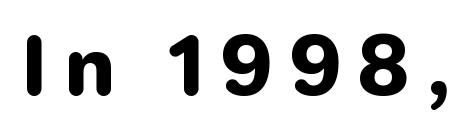
I'd call this a sans setting — the letters go barefoot. Here the designer chose a conventional face with non-uniform glyph widths. The area under the type is left untouched. Unlike italic type, these characters show no tilt at all. You could only call the tracking loose — the letters float apart.
